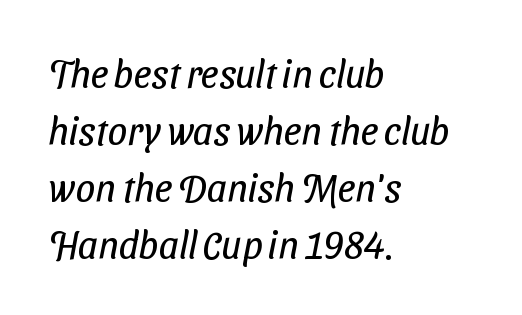
{"serif": "no", "bold": "no", "weight": "regular", "width": "condensed", "stroke_contrast": "low", "x_height": "medium", "monospaced": "no", "underline": "no", "align": "left", "line_spacing": "normal", "line_spacing_ratio": 1.46, "letter_spacing": "normal", "letter_spacing_em": 0.0, "glyph_px": 39}
